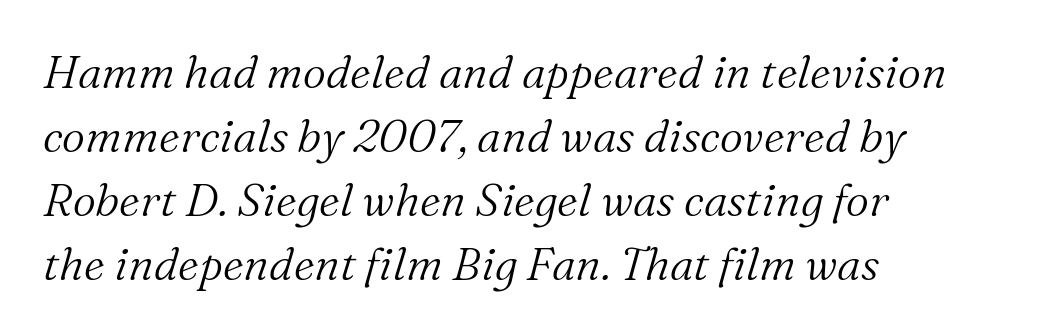
Line beginnings align vertically; line endings do not. The horizontal fit of the characters is conventional and even. The letters carry serifs — small finishing strokes at the ends of their stems. Anything drawn beneath the words? Only blank space.
